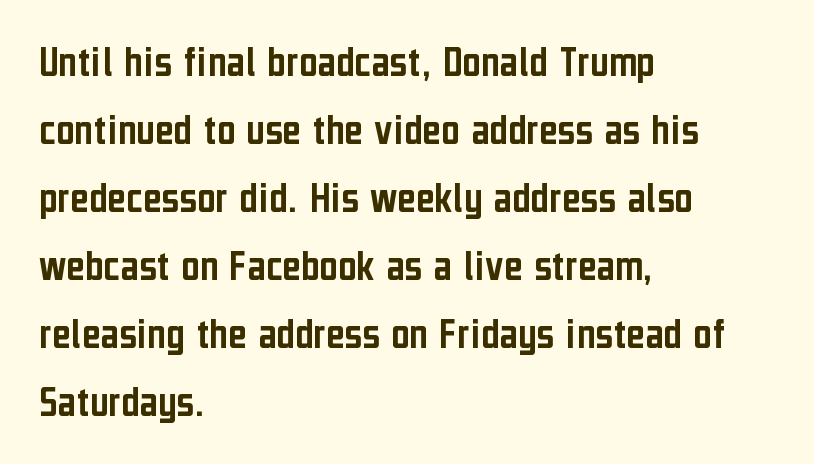
The image shows 45 px condensed sans-serif type, upright; set left-aligned, normal line spacing (1.51x), normal letter spacing, not underlined; low stroke contrast and a medium x-height.
